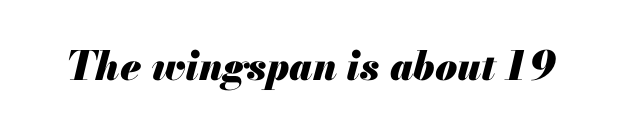
Check under the words: just untouched page. Plenty of ink on the page — the face is bold. Characters are canted at an angle relative to the baseline's perpendicular. This sample has the flowing, uneven cadence of proportional lettering.
